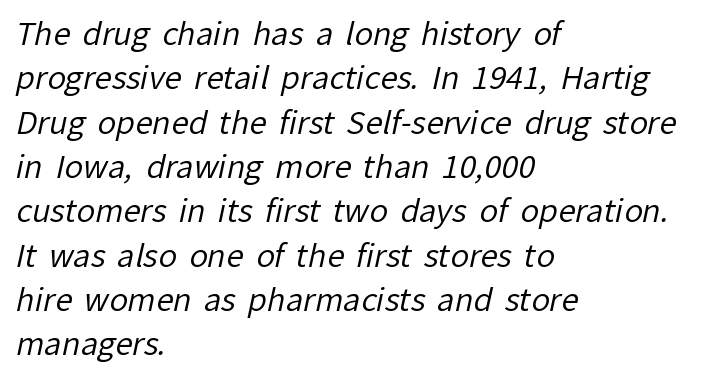
{"serif": "no", "bold": "no", "weight": "regular", "width": "normal", "stroke_contrast": "low", "x_height": "medium", "monospaced": "no", "underline": "no", "align": "left", "line_spacing": "normal", "line_spacing_ratio": 1.43, "letter_spacing": "normal", "letter_spacing_em": 0.0, "glyph_px": 31}
